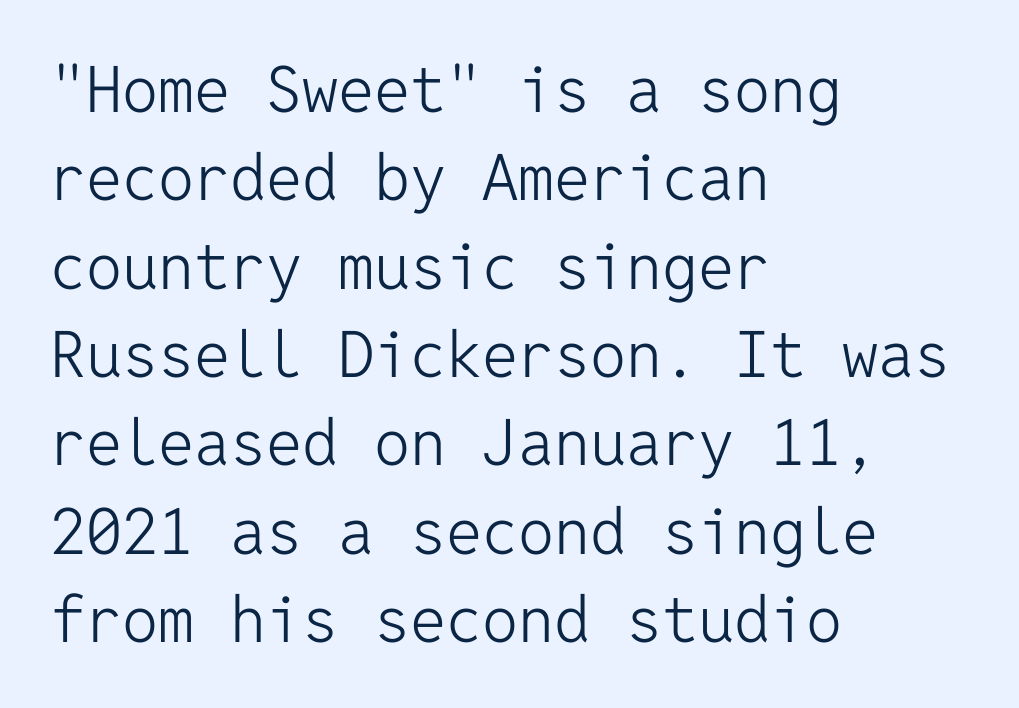
The image shows 64 px light sans-serif type, upright, monospaced; set left-aligned, normal line spacing (1.38x), normal letter spacing, not underlined; low stroke contrast and a medium x-height.
